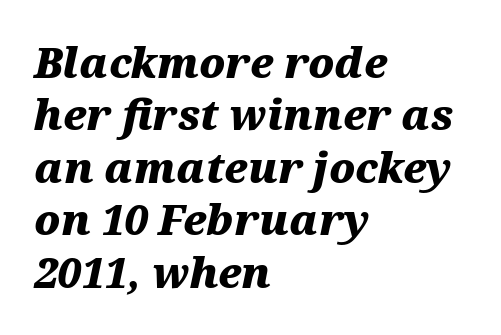
The image shows 41 px heavy, wide type, italic (leaning right); set left-aligned, normal line spacing (1.28x), normal letter spacing, not underlined; medium stroke contrast and a medium x-height.
